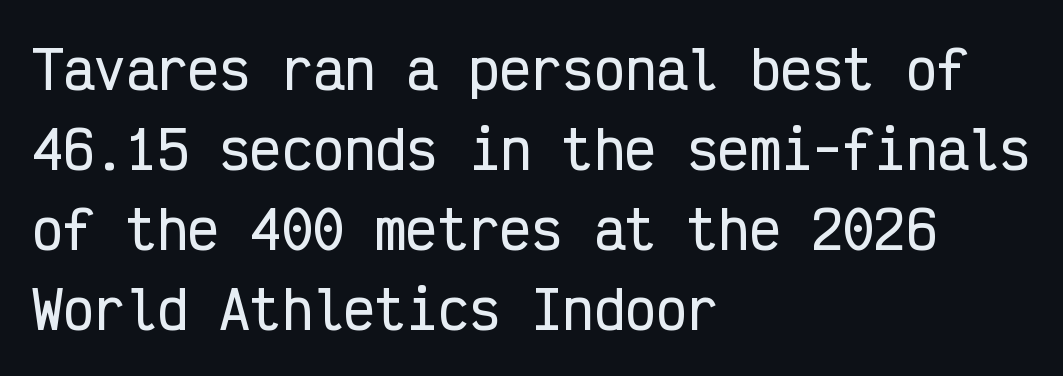
The image shows 52 px condensed sans-serif type, upright, monospaced; set left-aligned, normal line spacing (1.54x), normal letter spacing, not underlined; low stroke contrast and a medium x-height.
